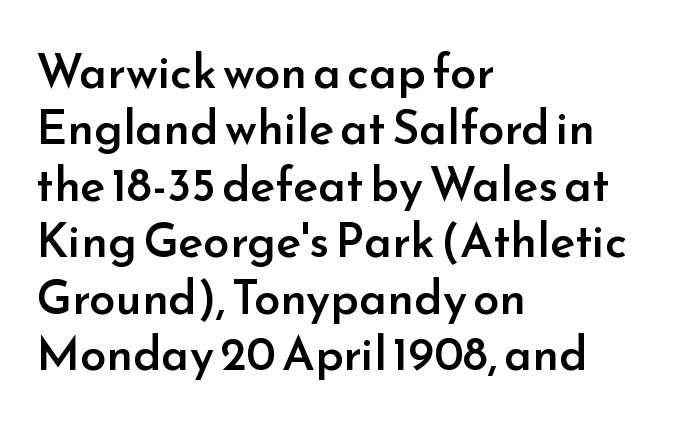
The image shows 47 px semibold sans-serif type, upright; set left-aligned, line spacing 1.2x, normal letter spacing, not underlined; low stroke contrast and a small x-height.
